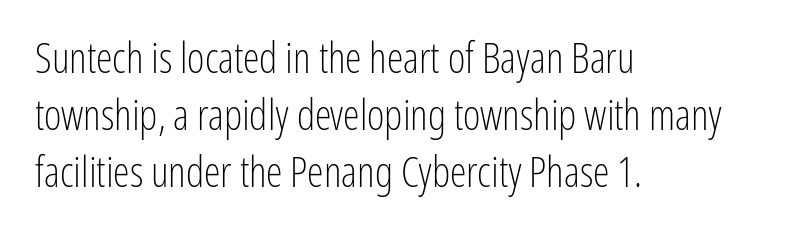
{"serif": "no", "italic": "no", "bold": "no", "weight": "light", "width": "condensed", "stroke_contrast": "low", "x_height": "medium", "monospaced": "no", "underline": "no", "align": "left", "line_spacing": "normal", "line_spacing_ratio": 1.36, "letter_spacing": "normal", "letter_spacing_em": 0.0, "glyph_px": 42}
